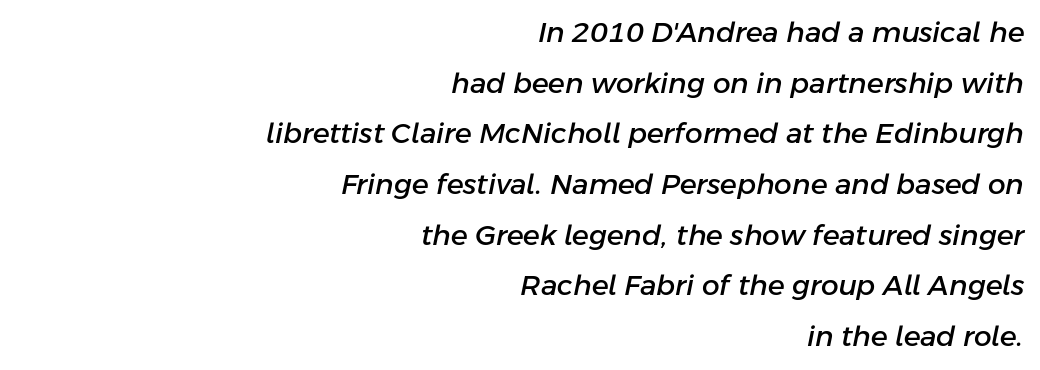
Compared with typical body copy, the letter spacing here is the same. Yep, that's italic — everything's leaning. Do the characters align in a grid? No, the font is proportional. Bare-footed words on every line.
